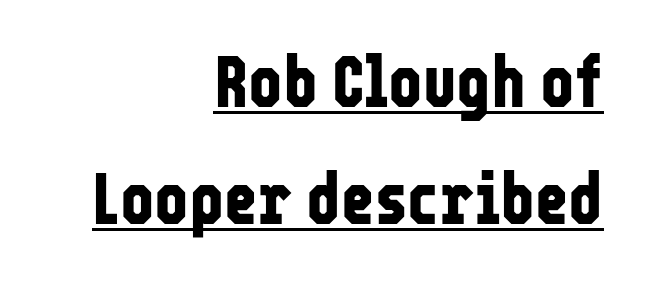
The image shows 72 px bold, condensed sans-serif type, upright; set right-aligned, normal line spacing (1.63x), normal letter spacing, underlined; low stroke contrast and a medium x-height.
